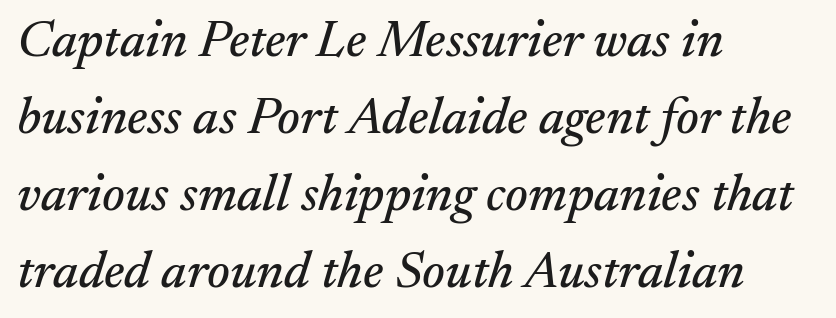
The paragraph has a hard left edge and a soft right edge. Normally led — the rows are evenly, conventionally spaced. The foot of each line stays bare and open. These lines were composed using italics. This sample has the flowing, uneven cadence of proportional lettering.
